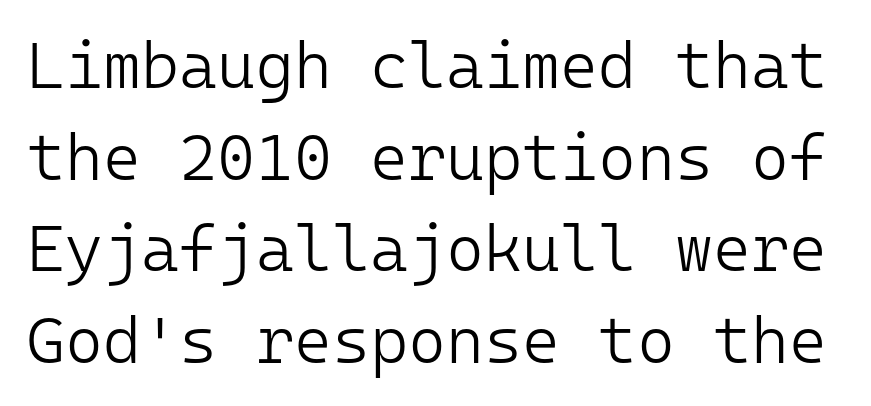
{"serif": "no", "italic": "no", "bold": "no", "weight": "light", "width": "normal", "stroke_contrast": "low", "x_height": "medium", "monospaced": "yes", "underline": "no", "line_spacing": "normal", "line_spacing_ratio": 1.41, "letter_spacing": "normal", "letter_spacing_em": 0.0, "glyph_px": 65}
